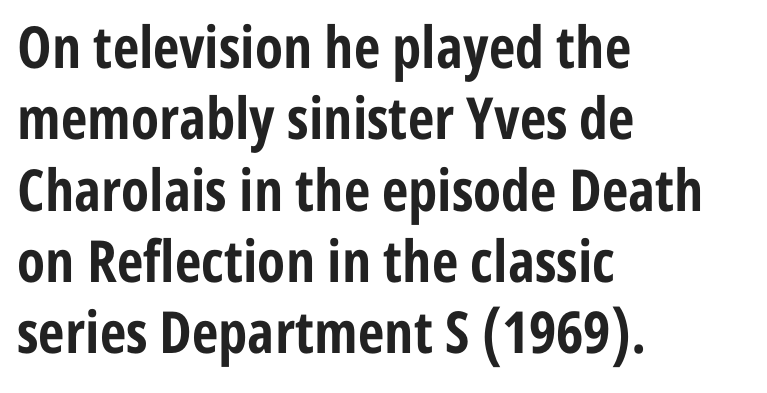
{"serif": "no", "italic": "no", "bold": "yes", "weight": "bold", "width": "condensed", "stroke_contrast": "low", "x_height": "medium", "monospaced": "no", "underline": "no", "align": "left", "line_spacing_ratio": 1.23, "letter_spacing": "normal", "letter_spacing_em": 0.0, "glyph_px": 58}
